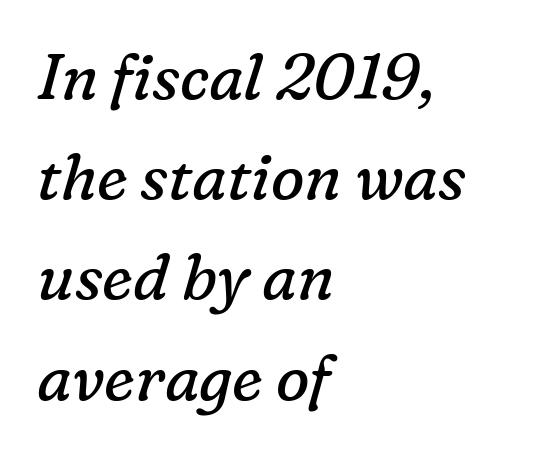
The image shows 63 px regular-weight serif type, italic (leaning right); set left-aligned, normal line spacing (1.59x), normal letter spacing, not underlined; low stroke contrast and a medium x-height.
